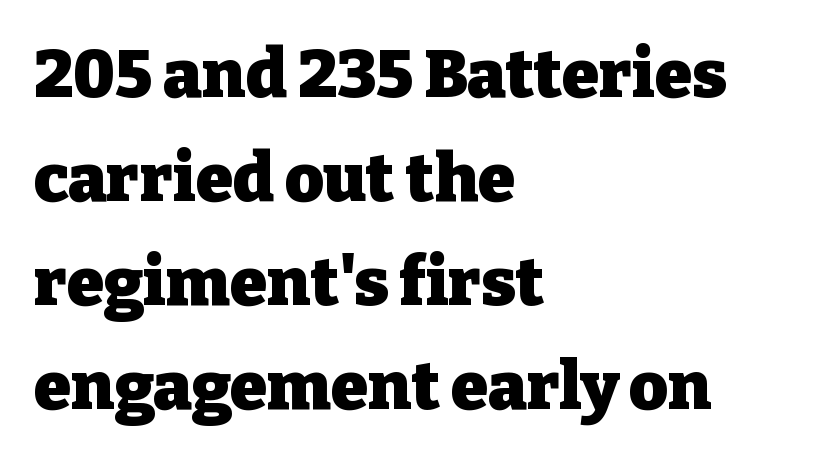
Q: Is the text bold? A: Yes.
Q: Is the text italic (slanted)? A: No, it is upright.
Q: Is the typeface a serif or a sans-serif typeface? A: Serif.
Q: Is the text underlined? A: No.
Q: How is the paragraph aligned? A: Left-aligned.
Q: Is the spacing between letters normal or unusually wide? A: Normal.
Q: Is the spacing between lines tight, normal or loose? A: Normal.
Q: Width (condensed, normal, or wide)? A: Normal.
Q: Stroke contrast? A: Low.
Q: x-height? A: Medium.
Q: Monospaced? A: No.
